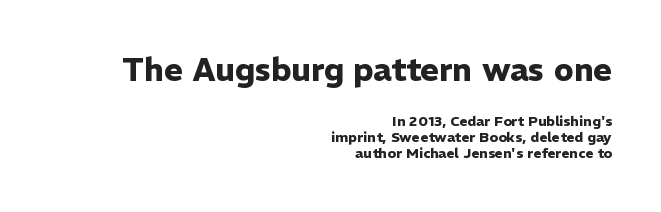
You could not count columns in this text — the font is proportionally spaced. Bold? Absolutely — the strokes are thick and heavy. Is the letter spacing exaggerated? No — it looks like the ordinary default. Underlining? Definitely not there. Posture: straight, roman, zero tilt. The text was rendered using a sans face with plain stroke endings.
